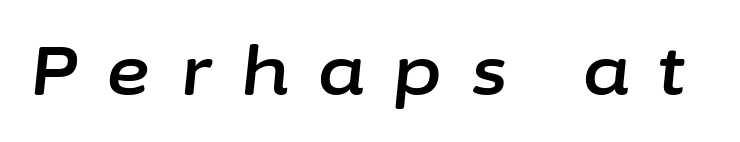
{"italic": "yes", "lean": "right", "slant_degrees": 6, "width": "normal", "stroke_contrast": "low", "x_height": "medium", "monospaced": "no", "underline": "no", "letter_spacing": "wide", "letter_spacing_em": 0.44, "glyph_px": 68}
